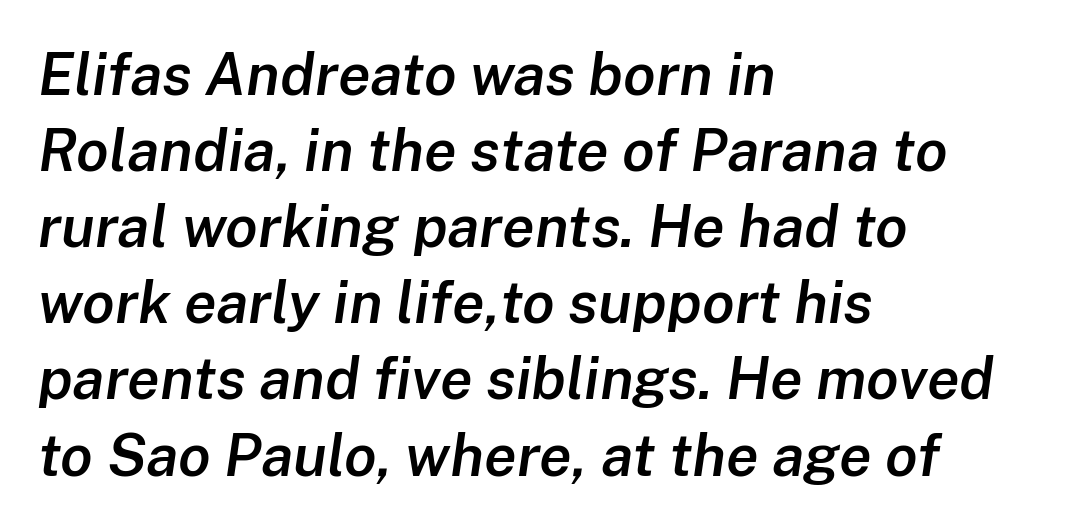
Q: Is the text bold? A: Semi-bold.
Q: Is the text italic (slanted)? A: Yes, it leans right by about 8 degrees.
Q: Is the text underlined? A: No.
Q: How is the paragraph aligned? A: Left-aligned.
Q: Is the spacing between letters normal or unusually wide? A: Normal.
Q: Is the spacing between lines tight, normal or loose? A: Normal.
Q: Width (condensed, normal, or wide)? A: Normal.
Q: Stroke contrast? A: Low.
Q: x-height? A: Medium.
Q: Monospaced? A: No.
